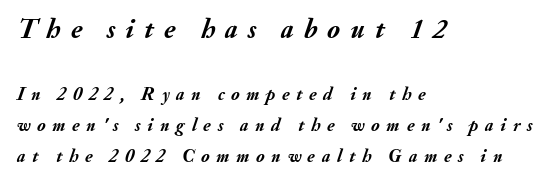
Q: Is the text bold? A: Yes.
Q: Is the text italic (slanted)? A: Yes, it leans right by about 20 degrees.
Q: Is the text underlined? A: No.
Q: How is the paragraph aligned? A: Left-aligned.
Q: Is the spacing between letters normal or unusually wide? A: Unusually wide.
Q: Which block of text is set in a larger size, the first (top) or the second (bottom)? A: The first (top) one.
